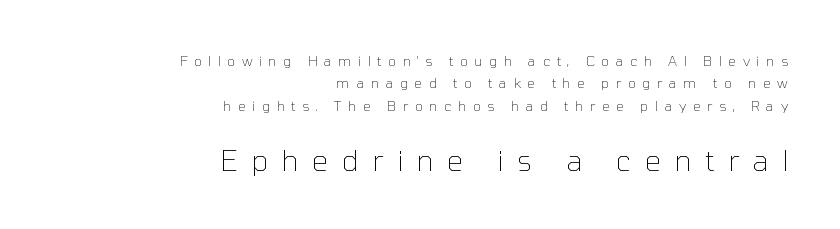
The image shows 29 px thin sans-serif type, upright; set right-aligned, normal line spacing (1.59x), unusually wide letter spacing (+0.46 em), not underlined; the second (bottom) block is 2.07x larger; low stroke contrast and a medium x-height.
